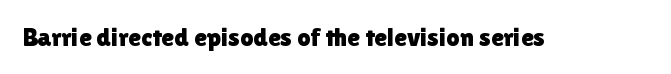
Is there any slant? The stems are plumb. Descenders are the only things crossing below the line. The line texture is even and compact thanks to regular tracking.
